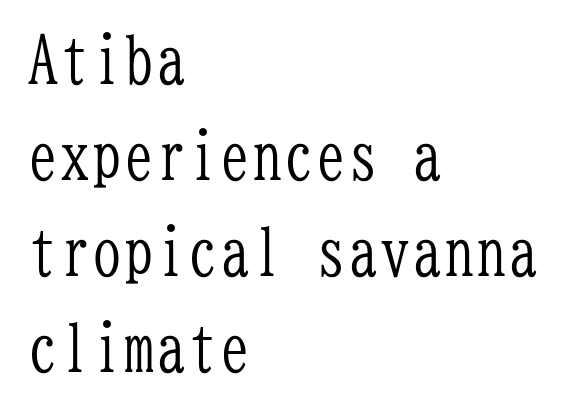
{"serif": "yes", "italic": "no", "bold": "no", "weight": "light", "width": "condensed", "stroke_contrast": "low", "x_height": "medium", "monospaced": "yes", "underline": "no", "align": "left", "line_spacing": "normal", "line_spacing_ratio": 1.5, "letter_spacing": "normal", "letter_spacing_em": 0.0, "glyph_px": 64}
